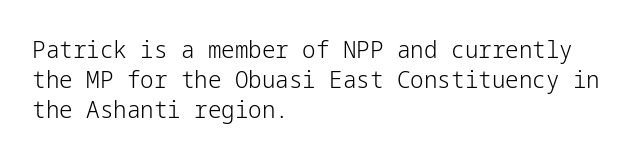
Honestly, there is no underline to notice here at all. The font's upright variant was chosen for this text. Horizontally, the lines are justified to the leading edge only. Bold? No — there's no thickening of the strokes.
